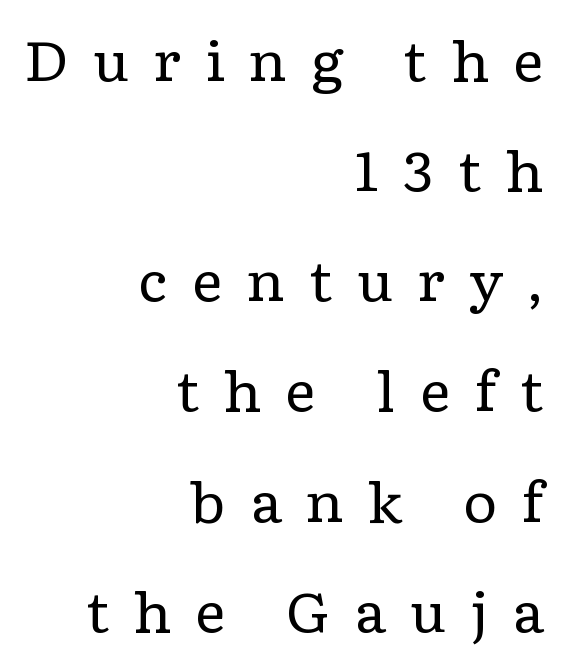
The image shows 54 px regular-weight, wide serif type, upright; set right-aligned, loose line spacing (2.04x), unusually wide letter spacing (+0.43 em), not underlined; low stroke contrast and a medium x-height.
